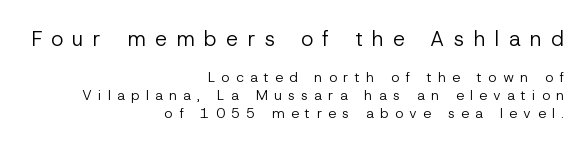
Loose tracking; the words dissolve into strings of separated letters. The weight tops out at a normal text grade. The baseline area is clear. Horizontal alignment here is rightward, an uncommon choice for prose. Of the two passages, the one on top uses the larger point size. These lines were composed using upright roman letters.
